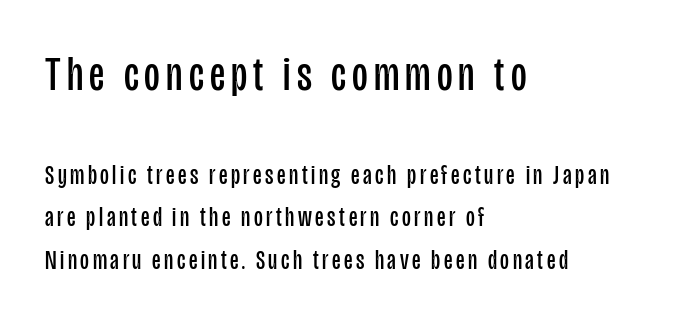
Type style note: lacks serifs. Looks like regular typesetting: each glyph gets only the width it needs. Anything drawn beneath the words? Only blank space. One glance says typical: line gaps are just what's usual.
